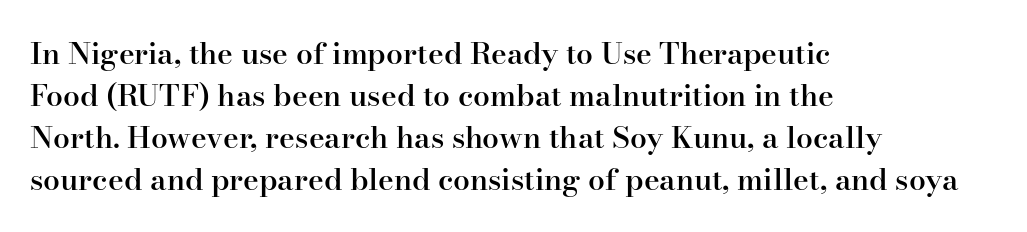
{"serif": "yes", "italic": "no", "bold": "semi", "weight": "semibold", "width": "normal", "stroke_contrast": "high", "x_height": "small", "monospaced": "no", "underline": "no", "align": "left", "line_spacing": "normal", "line_spacing_ratio": 1.4, "letter_spacing": "normal", "letter_spacing_em": 0.0, "glyph_px": 30}
